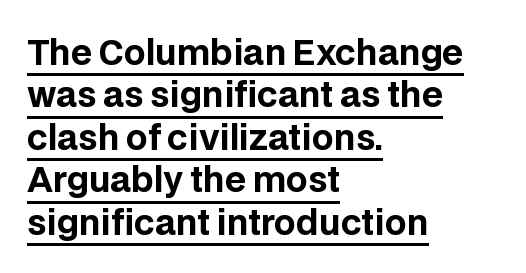
{"serif": "no", "italic": "no", "bold": "yes", "weight": "bold", "width": "normal", "stroke_contrast": "low", "x_height": "large", "monospaced": "no", "underline": "yes", "align": "left", "line_spacing": "normal", "line_spacing_ratio": 1.25, "letter_spacing": "normal", "letter_spacing_em": 0.0, "glyph_px": 34}
